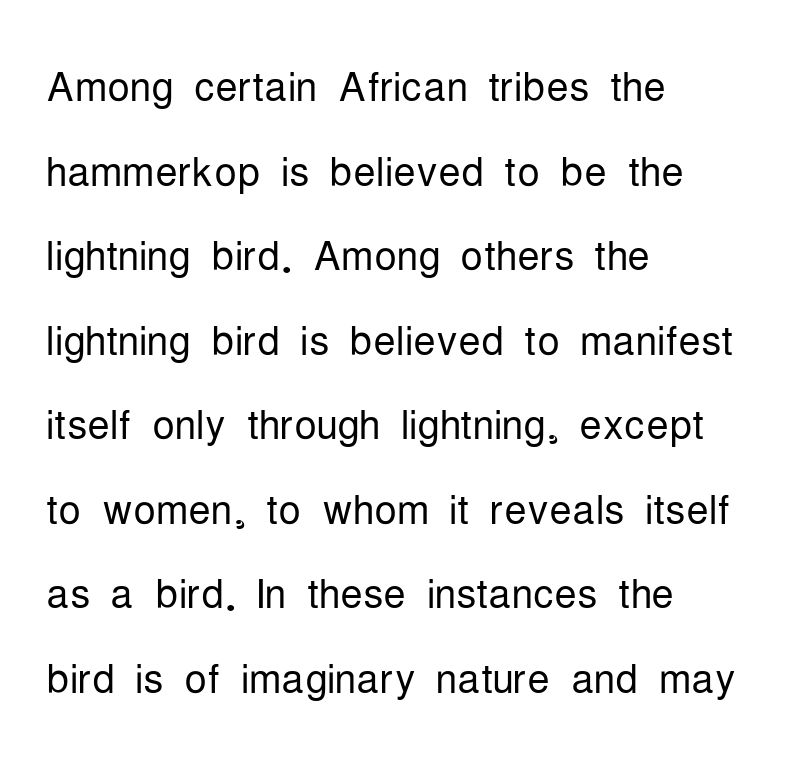
You could not count columns in this text — the font is proportionally spaced. These lines sit exactly where default settings would place them. To sum up the face: it is a sans, with no serifs. It's the straight-up-and-down kind of type.
